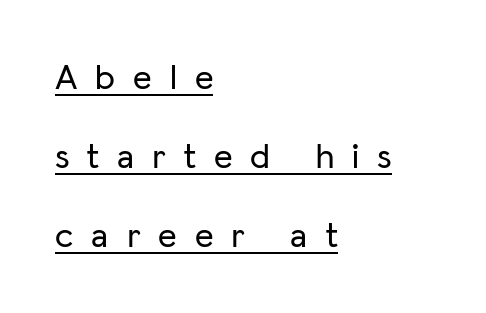
Q: Is the text italic (slanted)? A: No, it is upright.
Q: Is the typeface a serif or a sans-serif typeface? A: Sans-serif.
Q: Is the text underlined? A: Yes.
Q: How is the paragraph aligned? A: Left-aligned.
Q: Is the spacing between letters normal or unusually wide? A: Unusually wide.
Q: Is the spacing between lines tight, normal or loose? A: Loose.
Q: Width (condensed, normal, or wide)? A: Normal.
Q: Stroke contrast? A: Low.
Q: x-height? A: Medium.
Q: Monospaced? A: No.
